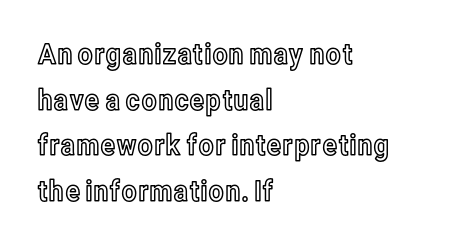
Q: Is the text italic (slanted)? A: No, it is upright.
Q: Is the text underlined? A: No.
Q: How is the paragraph aligned? A: Left-aligned.
Q: Is the spacing between letters normal or unusually wide? A: Normal.
Q: Is the spacing between lines tight, normal or loose? A: Normal.
Q: Width (condensed, normal, or wide)? A: Condensed.
Q: x-height? A: Medium.
Q: Monospaced? A: No.
